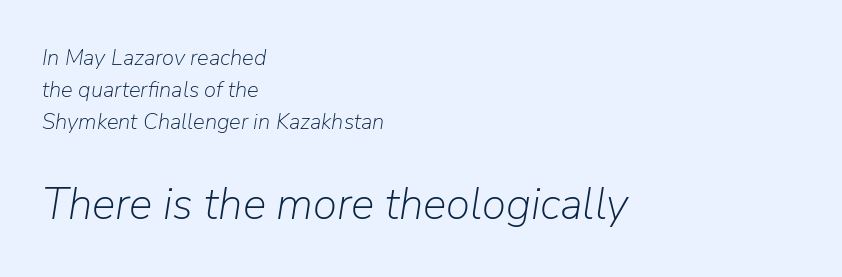
Q: Is the text bold? A: No.
Q: Is the text italic (slanted)? A: Yes, it leans right by about 9 degrees.
Q: Is the text underlined? A: No.
Q: How is the paragraph aligned? A: Left-aligned.
Q: Is the spacing between letters normal or unusually wide? A: Normal.
Q: Is the spacing between lines tight, normal or loose? A: Normal.
Q: Which block of text is set in a larger size, the first (top) or the second (bottom)? A: The second (bottom) one.
Q: Width (condensed, normal, or wide)? A: Normal.
Q: Stroke contrast? A: Low.
Q: x-height? A: Medium.
Q: Monospaced? A: No.
